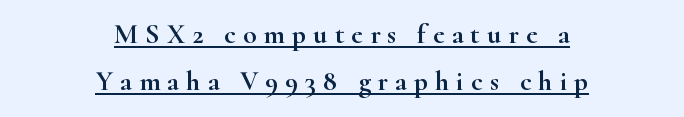
The image shows 28 px wide serif type, upright; set centered, normal line spacing (1.69x), unusually wide letter spacing (+0.25 em), underlined; high stroke contrast and a small x-height.
